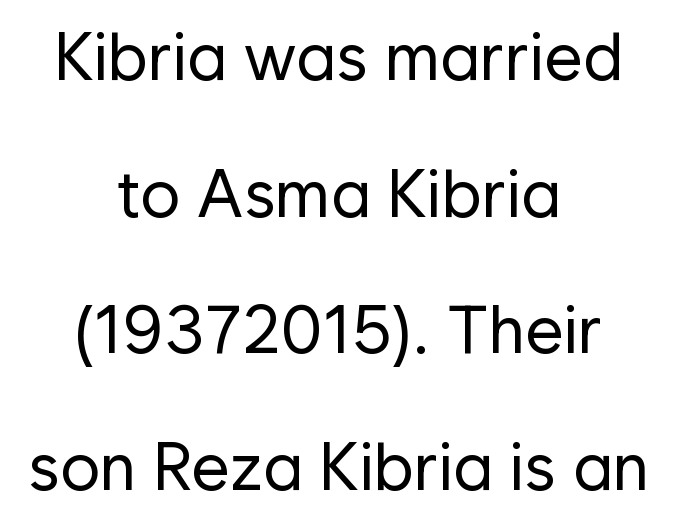
Q: Is the text bold? A: No.
Q: Is the text italic (slanted)? A: No, it is upright.
Q: Is the typeface a serif or a sans-serif typeface? A: Sans-serif.
Q: Is the text underlined? A: No.
Q: How is the paragraph aligned? A: Centered.
Q: Is the spacing between letters normal or unusually wide? A: Normal.
Q: Is the spacing between lines tight, normal or loose? A: Loose.
Q: Width (condensed, normal, or wide)? A: Normal.
Q: Stroke contrast? A: Low.
Q: x-height? A: Medium.
Q: Monospaced? A: No.
